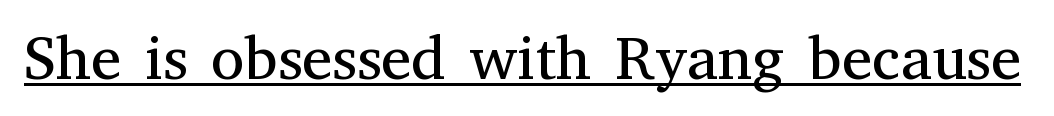
In designer terms, the underline attribute is active on this setting. Heft: none added — not bold. Here the designer chose a conventional face with non-uniform glyph widths. The passage shown is typeset with a serif family.
